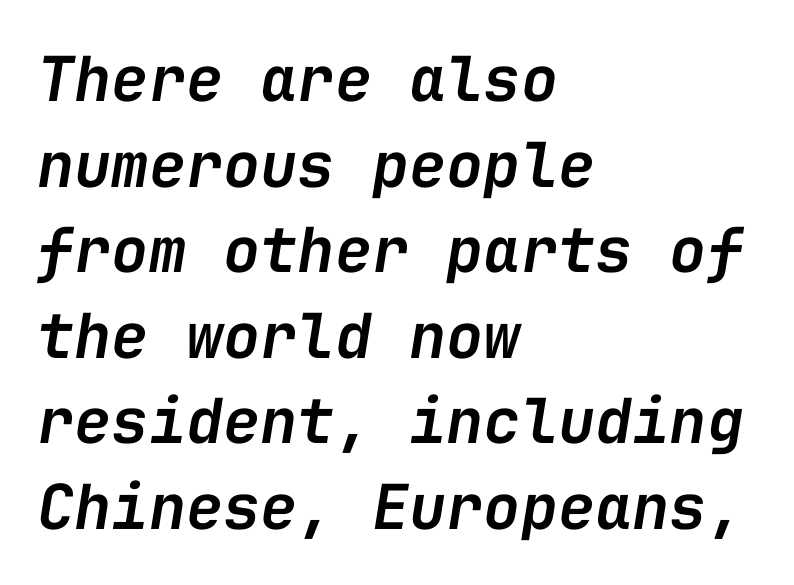
{"italic": "yes", "lean": "right", "slant_degrees": 9, "bold": "semi", "weight": "semibold", "width": "normal", "stroke_contrast": "low", "x_height": "medium", "monospaced": "yes", "underline": "no", "align": "left", "line_spacing": "normal", "line_spacing_ratio": 1.38, "letter_spacing": "normal", "letter_spacing_em": 0.0, "glyph_px": 62}
